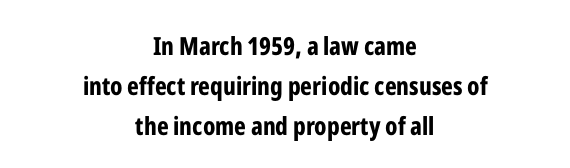
Q: Is the text bold? A: Yes.
Q: Is the text italic (slanted)? A: No, it is upright.
Q: Is the text underlined? A: No.
Q: How is the paragraph aligned? A: Centered.
Q: Is the spacing between letters normal or unusually wide? A: Normal.
Q: Is the spacing between lines tight, normal or loose? A: Normal.
